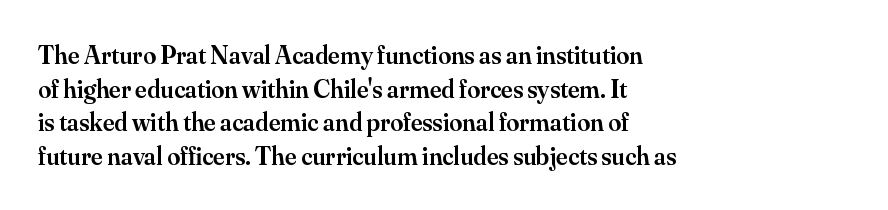
Q: Is the text bold? A: Semi-bold.
Q: Is the text italic (slanted)? A: No, it is upright.
Q: Is the text underlined? A: No.
Q: How is the paragraph aligned? A: Left-aligned.
Q: Is the spacing between letters normal or unusually wide? A: Normal.
Q: Is the spacing between lines tight, normal or loose? A: Normal.
